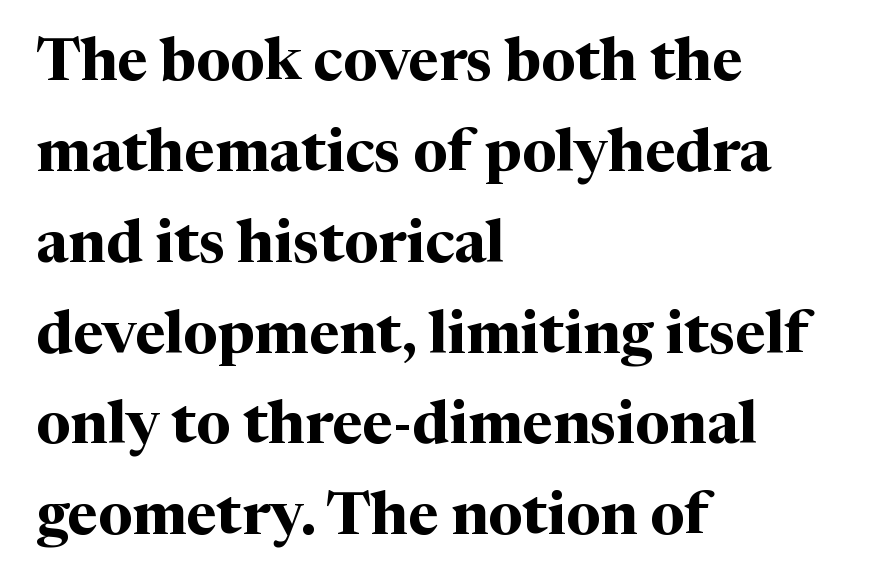
The image shows 59 px bold serif type, upright; set left-aligned, normal line spacing (1.54x), normal letter spacing, not underlined; medium stroke contrast and a medium x-height.
